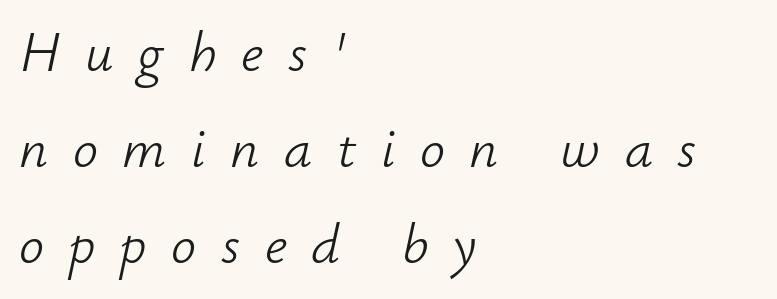
Q: Is the text bold? A: No.
Q: Is the text italic (slanted)? A: Yes, it leans right by about 12 degrees.
Q: Is the text underlined? A: No.
Q: How is the paragraph aligned? A: Left-aligned.
Q: Is the spacing between letters normal or unusually wide? A: Unusually wide.
Q: Width (condensed, normal, or wide)? A: Normal.
Q: Stroke contrast? A: Low.
Q: x-height? A: Small.
Q: Monospaced? A: No.
